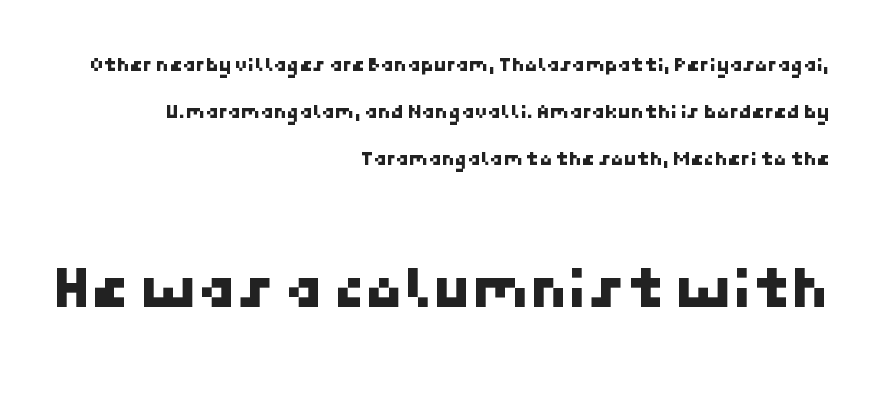
Is this a sans? Yes — the strokes have no serifs. Glance below the letters and you will spot only blank space. Is the block centered? No — it sits flush against the right margin. Size contrast runs from small at the top to large at the bottom. You could call the tracking neutral — neither tight nor loose. Students, observe: this is what heavily led, spacious text looks like.
